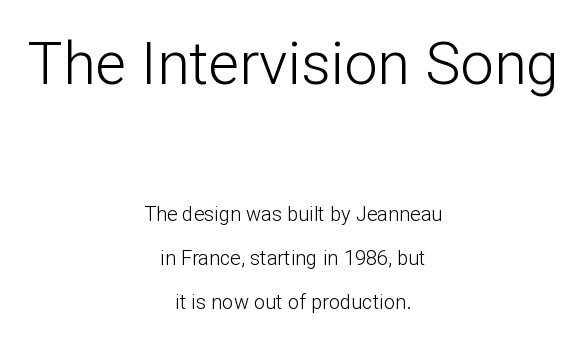
Anything drawn beneath the words? Only blank space. Vertical strokes here are truly vertical. Nothing sits at the stroke ends, so this counts as sans-serif. Spacing between characters is what you'd get straight out of the box. The rendering positions every line midway between the sides.
